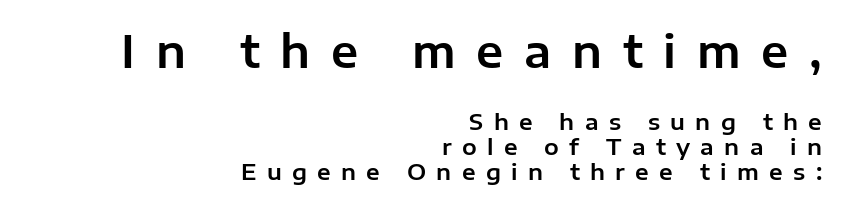
The image shows 44 px sans-serif type, upright; set right-aligned, tight line spacing (1.13x), unusually wide letter spacing (+0.47 em), not underlined; the first (top) block is 2.0x larger; low stroke contrast and a medium x-height.
